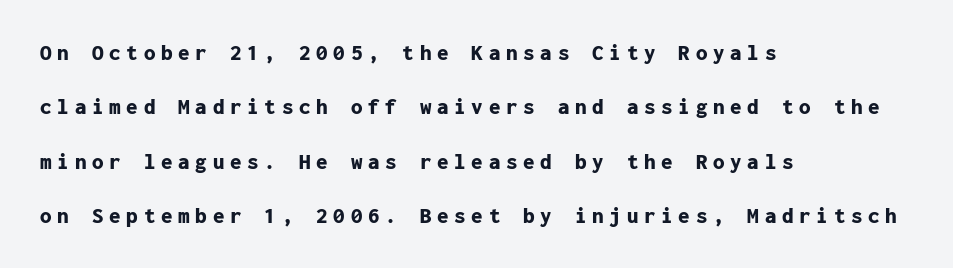
The words here are not underlined. Strong, thick strokes mark this as bold type. The lines in this sample share a left origin and differ only in where they stop. There is plenty of visible air inserted between adjacent glyphs. A roman cut, with each character standing at attention. How would I describe the line gaps? Wide and relaxed.
